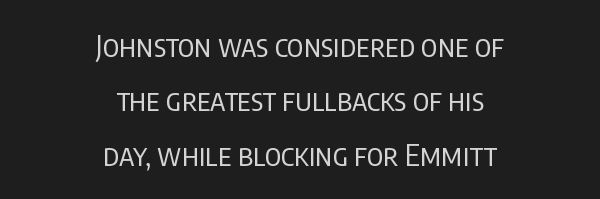
The image shows 30 px regular-weight, condensed sans-serif type, upright; set centered, line spacing 1.81x, normal letter spacing, not underlined; low stroke contrast and a large x-height.
